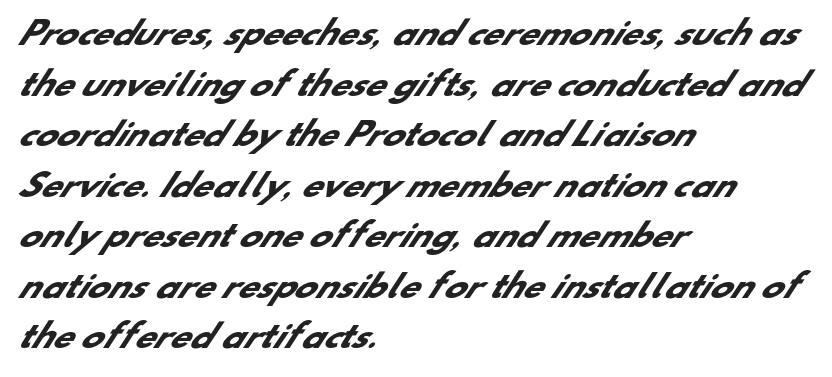
Q: Is the text bold? A: Yes.
Q: Is the typeface a serif or a sans-serif typeface? A: Sans-serif.
Q: Is the text underlined? A: No.
Q: How is the paragraph aligned? A: Left-aligned.
Q: Is the spacing between letters normal or unusually wide? A: Normal.
Q: Is the spacing between lines tight, normal or loose? A: Normal.
Q: Width (condensed, normal, or wide)? A: Normal.
Q: Stroke contrast? A: Low.
Q: x-height? A: Small.
Q: Monospaced? A: No.
